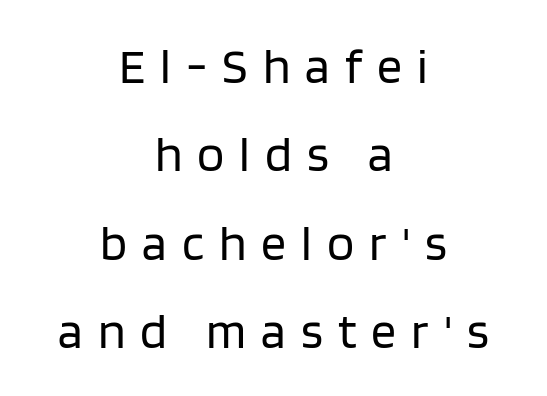
The image shows 50 px regular-weight sans-serif type, upright; set centered, line spacing 1.77x, unusually wide letter spacing (+0.3 em), not underlined; low stroke contrast and a large x-height.
